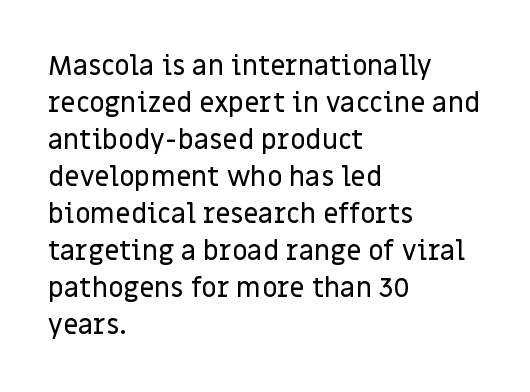
A typesetter would call this zero additional tracking. Notice how descenders clear the ascenders below comfortably — that's standard leading. Ordinary non-slanted type is in use. Letters rest on an invisible, unmarked baseline.
